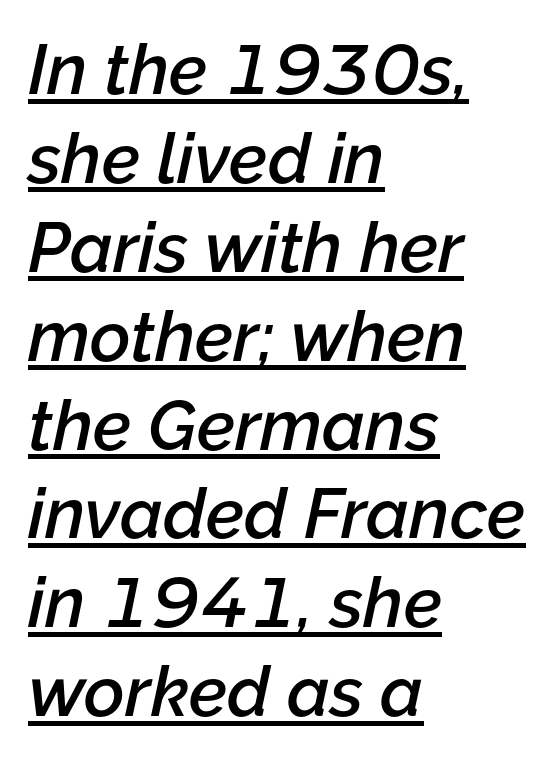
Q: Is the text bold? A: Semi-bold.
Q: Is the text italic (slanted)? A: Yes, it leans right by about 12 degrees.
Q: Is the text underlined? A: Yes.
Q: How is the paragraph aligned? A: Left-aligned.
Q: Is the spacing between letters normal or unusually wide? A: Normal.
Q: Is the spacing between lines tight, normal or loose? A: Normal.
Q: Width (condensed, normal, or wide)? A: Normal.
Q: Stroke contrast? A: Low.
Q: x-height? A: Medium.
Q: Monospaced? A: No.
